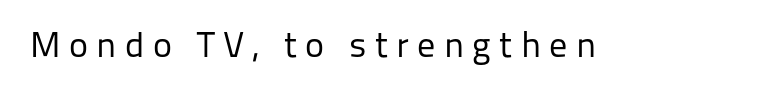
The image shows 36 px regular-weight sans-serif type, upright; set unusually wide letter spacing (+0.23 em), not underlined; low stroke contrast and a medium x-height.
